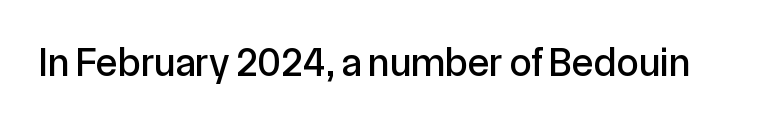
The image shows 40 px sans-serif type, upright; set normal letter spacing, not underlined; a medium x-height.
